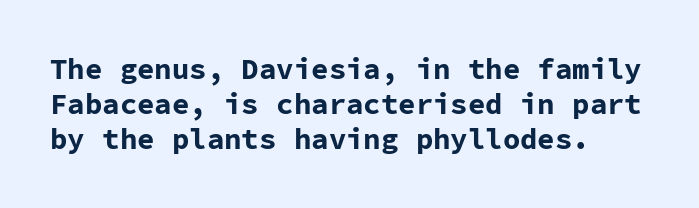
Type without underlining. Does the type have serifs? No, each stem ends abruptly. The rendering uses a bold face; every stroke is thick and dark. The letters march in equal steps, a hallmark of fixed-pitch type. Nothing unusual about the tracking: characters are spaced as the font intends.
